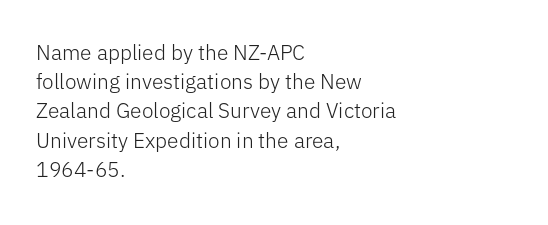
Tracking here is standard; glyphs follow each other at the usual distance. Heft: none added — not bold. These lines are set flush left with a ragged right edge. The letters stand straight up with perfectly vertical stems. Has an underline been added? It has not.
